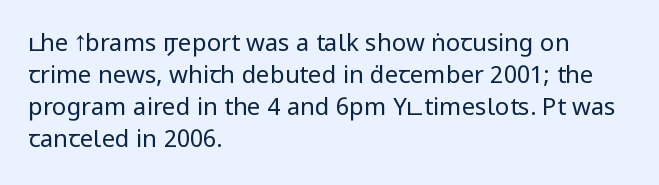
A bare baseline throughout the passage. Does the lettering tilt? It doesn't — this is upright. Leftover space on each line is placed entirely after the last word. Regarding leading, the lines here are spaced in the standard way. Inter-character spacing is left at the font's built-in metrics. Compared with a typical body face, this is equally light or lighter still.
